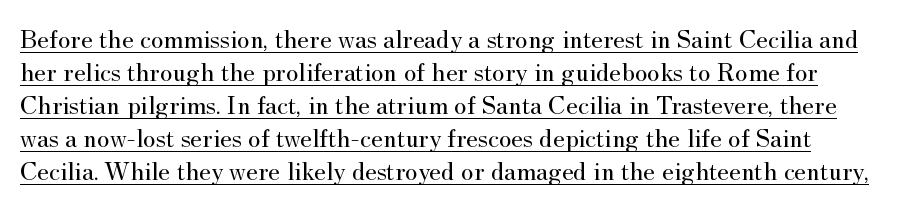
{"italic": "no", "bold": "no", "underline": "yes", "line_spacing_ratio": 1.22, "letter_spacing": "normal", "letter_spacing_em": 0.0, "glyph_px": 27}
